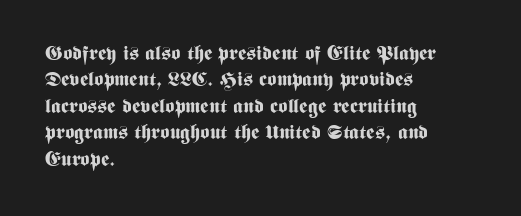
Q: Is the text bold? A: Yes.
Q: Is the text italic (slanted)? A: No, it is upright.
Q: Is the text underlined? A: No.
Q: How is the paragraph aligned? A: Left-aligned.
Q: Is the spacing between letters normal or unusually wide? A: Normal.
Q: Is the spacing between lines tight, normal or loose? A: Normal.
